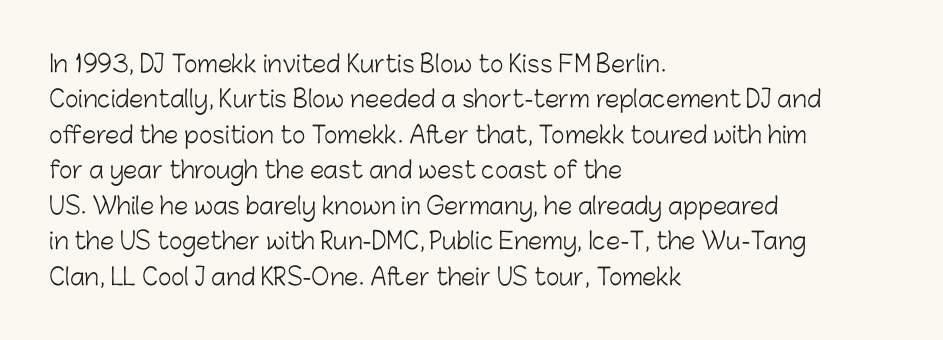
Q: Is the text bold? A: No.
Q: Is the text italic (slanted)? A: No, it is upright.
Q: Is the text underlined? A: No.
Q: How is the paragraph aligned? A: Left-aligned.
Q: Is the spacing between letters normal or unusually wide? A: Normal.
Q: Is the spacing between lines tight, normal or loose? A: Normal.
